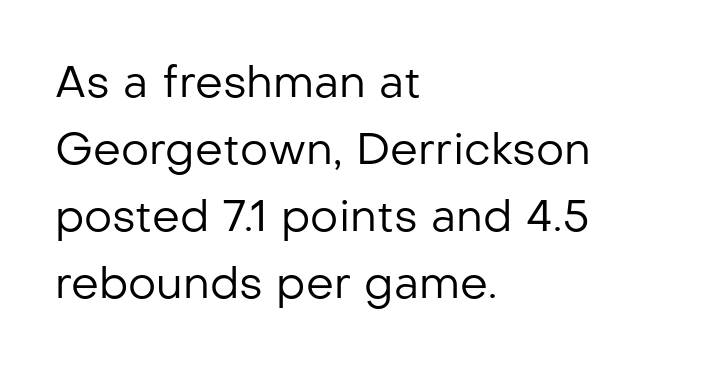
Q: Is the text bold? A: No.
Q: Is the text italic (slanted)? A: No, it is upright.
Q: Is the typeface a serif or a sans-serif typeface? A: Sans-serif.
Q: Is the text underlined? A: No.
Q: How is the paragraph aligned? A: Left-aligned.
Q: Is the spacing between letters normal or unusually wide? A: Normal.
Q: Is the spacing between lines tight, normal or loose? A: Normal.
Q: Width (condensed, normal, or wide)? A: Normal.
Q: Stroke contrast? A: Low.
Q: x-height? A: Medium.
Q: Monospaced? A: No.
